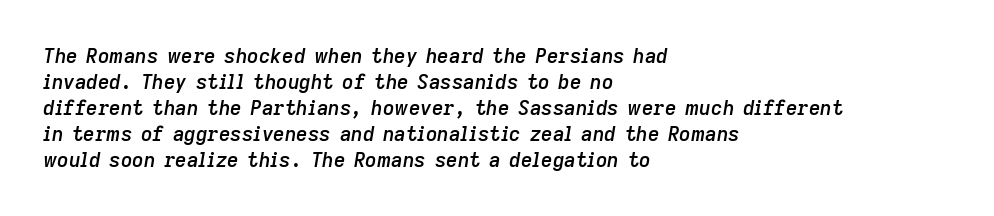
Q: Is the text bold? A: Semi-bold.
Q: Is the text italic (slanted)? A: Yes, it leans right by about 9 degrees.
Q: Is the text underlined? A: No.
Q: How is the paragraph aligned? A: Left-aligned.
Q: Is the spacing between letters normal or unusually wide? A: Normal.
Q: Is the spacing between lines tight, normal or loose? A: Normal.
